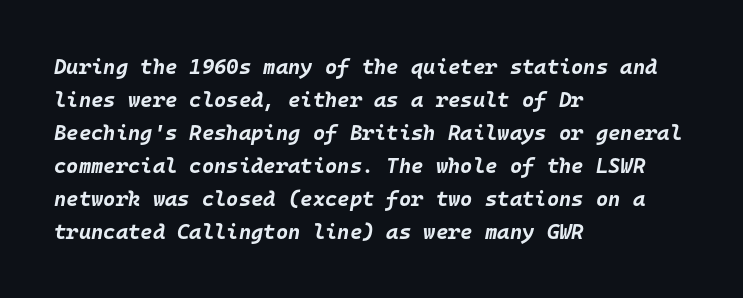
The image shows 21 px bold type, italic (leaning right); set left-aligned, normal line spacing (1.57x), normal letter spacing, not underlined.
